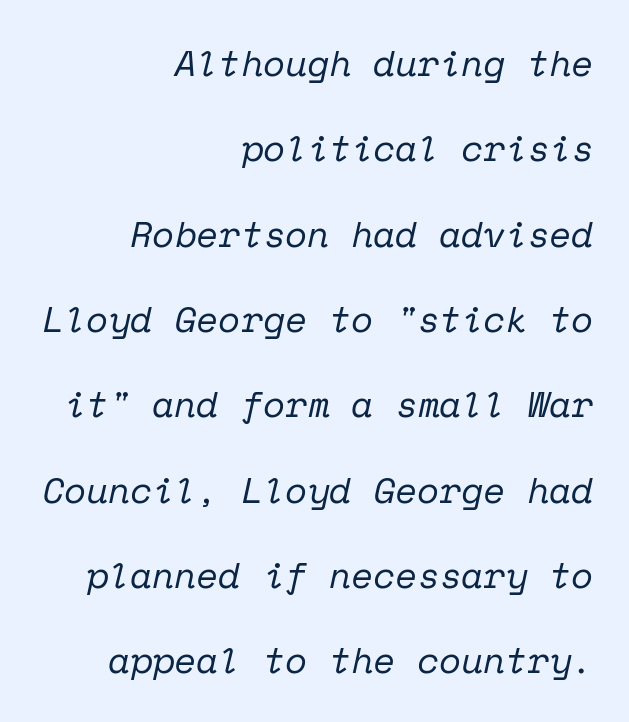
Do the characters align in a grid? Yes, the font is monospaced. Weight: in the light-to-regular range. A typesetter would label this face a serif. Notice the wide empty band between every row — that's loose leading.
